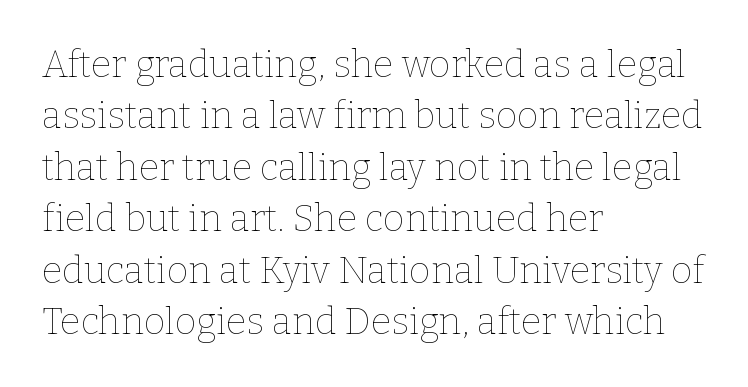
Q: Is the text bold? A: No.
Q: Is the text italic (slanted)? A: No, it is upright.
Q: Is the text underlined? A: No.
Q: How is the paragraph aligned? A: Left-aligned.
Q: Is the spacing between letters normal or unusually wide? A: Normal.
Q: Is the spacing between lines tight, normal or loose? A: Normal.
Q: Width (condensed, normal, or wide)? A: Normal.
Q: Stroke contrast? A: Low.
Q: x-height? A: Medium.
Q: Monospaced? A: No.
